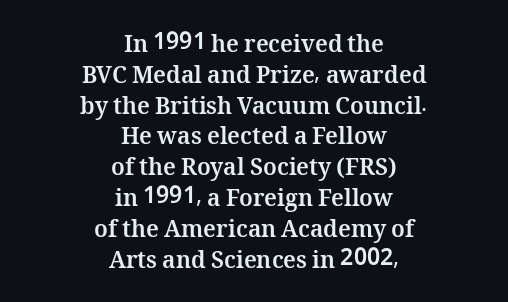
The space directly below the letters is spotless. Honestly, the letter spacing is just normal — you wouldn't notice it. Each glyph is drawn with heavy, bold strokes. Characters remain perfectly vertical along every line. If you folded the block vertically in half, each line would mirror itself in length. Whoever set this chose a conventional vertical rhythm.
